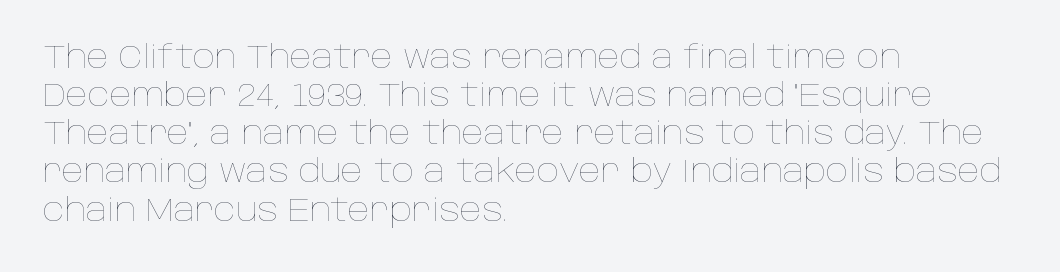
Spacing verdict: proportional, widths tailored to each character. The cut favours lightness, reaching ordinary text weight at its darkest. No extra tracking has been applied to these lines. Each line starts at the same left margin while the right side varies.
